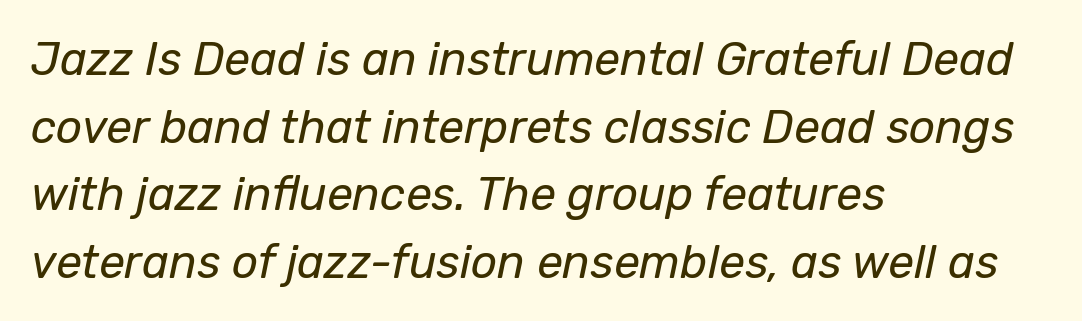
Q: Is the text bold? A: No.
Q: Is the text italic (slanted)? A: Yes, it leans right by about 12 degrees.
Q: Is the text underlined? A: No.
Q: How is the paragraph aligned? A: Left-aligned.
Q: Is the spacing between letters normal or unusually wide? A: Normal.
Q: Is the spacing between lines tight, normal or loose? A: Normal.
Q: Width (condensed, normal, or wide)? A: Normal.
Q: Stroke contrast? A: Low.
Q: x-height? A: Medium.
Q: Monospaced? A: No.
